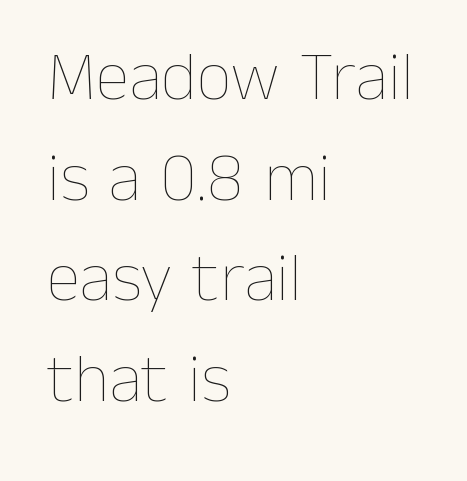
{"italic": "no", "bold": "no", "weight": "thin", "width": "normal", "stroke_contrast": "low", "x_height": "medium", "monospaced": "no", "underline": "no", "align": "left", "line_spacing": "normal", "line_spacing_ratio": 1.46, "letter_spacing": "normal", "letter_spacing_em": 0.0, "glyph_px": 69}
